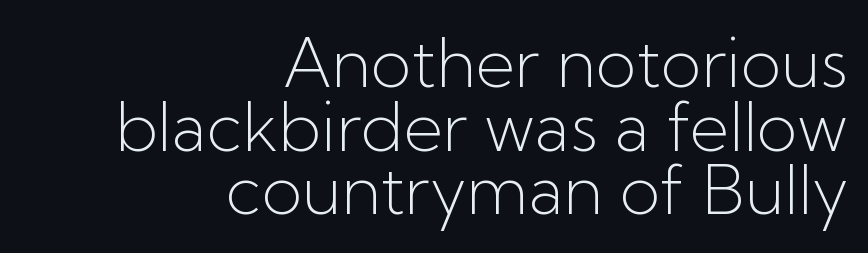
The face looks like a standard text weight, possibly lighter. Which margin do the lines hug? The right one — the left edge is uneven. These lines are rendered in a variable-pitch font. No extra tracking has been applied to these lines. Note: no serifs on the glyphs.
